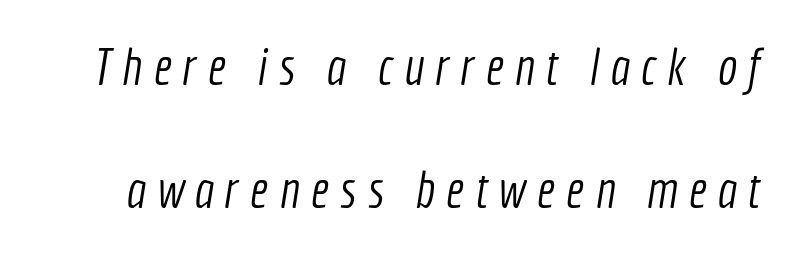
The image shows 52 px light, condensed sans-serif type; set loose line spacing (2.37x), unusually wide letter spacing (+0.21 em), not underlined; a medium x-height.
